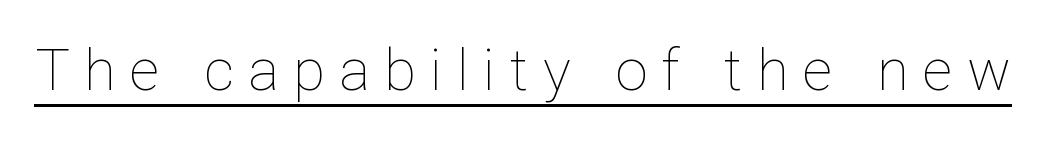
Compared with typical body copy, the letter spacing here is much looser. The face used here appears with an underline applied. Nope, not italic — everything's standing straight. This is not heavy type; no bold has been used. The passage shown is typed in a proportional face where columns would drift.
